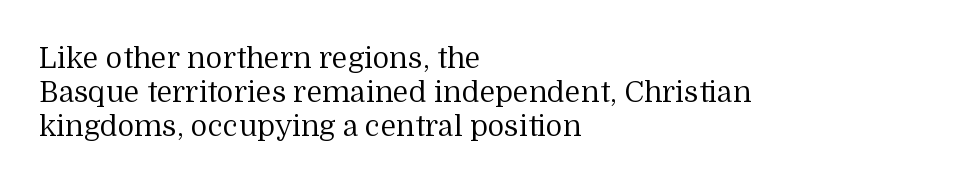
The image shows 29 px regular-weight serif type, upright; set left-aligned, line spacing 1.17x, normal letter spacing, not underlined; medium stroke contrast and a medium x-height.
